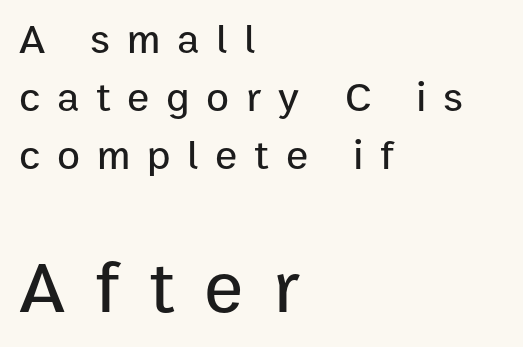
Q: Is the text italic (slanted)? A: No, it is upright.
Q: Is the typeface a serif or a sans-serif typeface? A: Sans-serif.
Q: Is the text underlined? A: No.
Q: How is the paragraph aligned? A: Left-aligned.
Q: Is the spacing between letters normal or unusually wide? A: Unusually wide.
Q: Is the spacing between lines tight, normal or loose? A: Normal.
Q: Which block of text is set in a larger size, the first (top) or the second (bottom)? A: The second (bottom) one.
Q: Width (condensed, normal, or wide)? A: Normal.
Q: Stroke contrast? A: Low.
Q: x-height? A: Medium.
Q: Monospaced? A: No.
